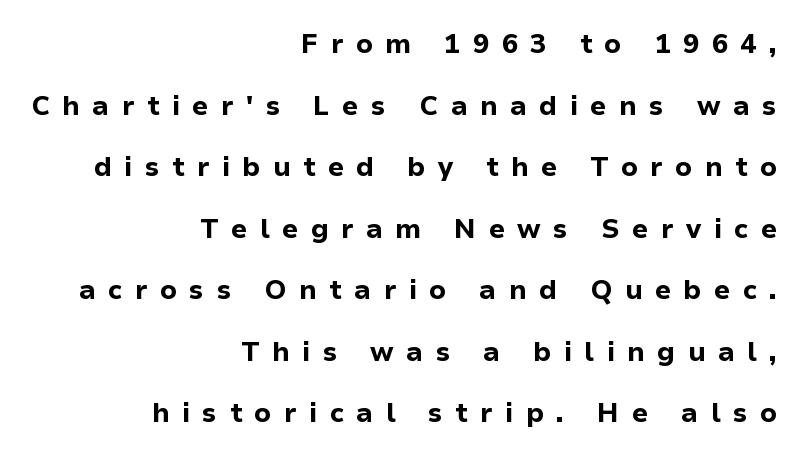
{"italic": "no", "bold": "yes", "underline": "no", "align": "right", "line_spacing": "loose", "line_spacing_ratio": 2.28, "letter_spacing": "wide", "letter_spacing_em": 0.46, "glyph_px": 27}
